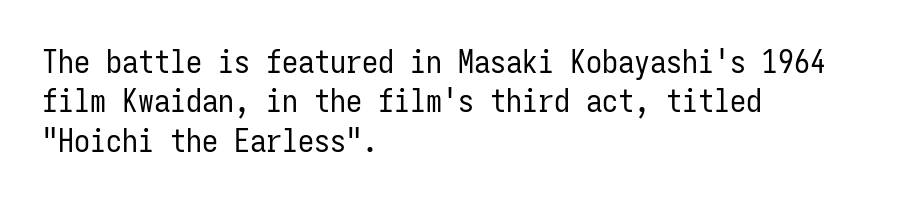
Spacing verdict: monospaced, one width for all characters. The type is set solid horizontally, with unmodified tracking. Descenders are the only things crossing below the line. Typeset ragged right — the left edge is the straight one. Italic? Not at all — the glyphs are vertical. The designer went with a sans here, leaving each stem footless.
